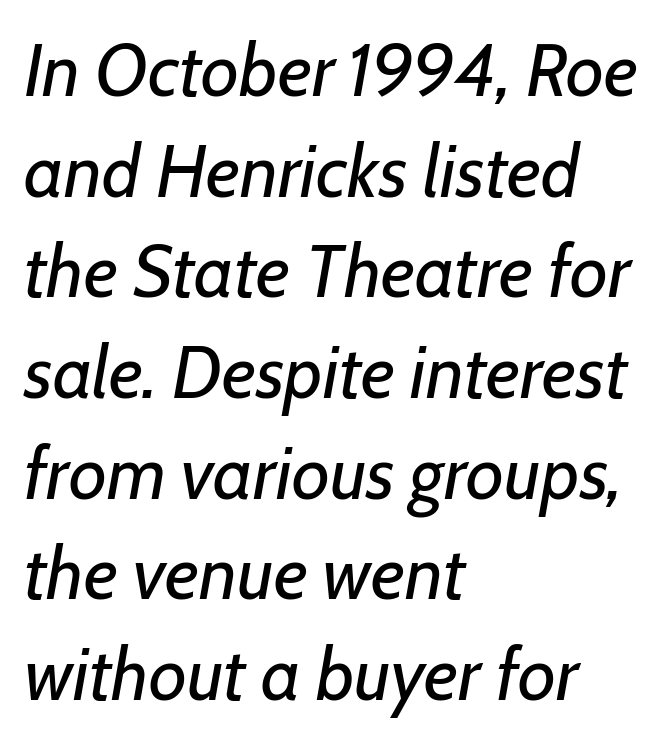
Q: Is the text bold? A: No.
Q: Is the text italic (slanted)? A: Yes, it leans right by about 7 degrees.
Q: Is the text underlined? A: No.
Q: How is the paragraph aligned? A: Left-aligned.
Q: Is the spacing between letters normal or unusually wide? A: Normal.
Q: Is the spacing between lines tight, normal or loose? A: Normal.
Q: Width (condensed, normal, or wide)? A: Normal.
Q: Stroke contrast? A: Low.
Q: x-height? A: Medium.
Q: Monospaced? A: No.
